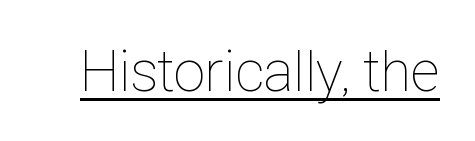
The image shows 58 px thin, condensed type, upright; set normal letter spacing, underlined; low stroke contrast and a medium x-height.
